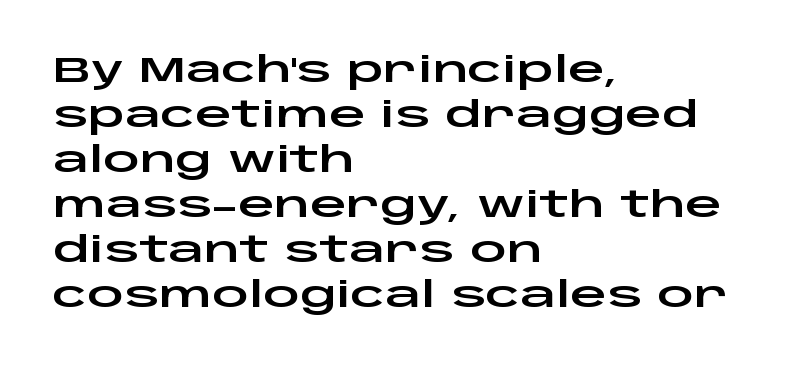
Q: Is the text italic (slanted)? A: No, it is upright.
Q: Is the typeface a serif or a sans-serif typeface? A: Sans-serif.
Q: Is the text underlined? A: No.
Q: How is the paragraph aligned? A: Left-aligned.
Q: Is the spacing between letters normal or unusually wide? A: Normal.
Q: Is the spacing between lines tight, normal or loose? A: Normal.
Q: Width (condensed, normal, or wide)? A: Wide.
Q: Stroke contrast? A: Low.
Q: x-height? A: Large.
Q: Monospaced? A: No.
